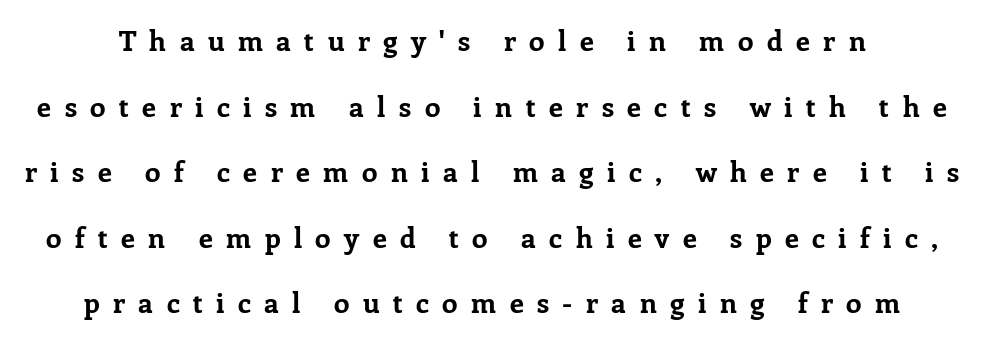
Q: Is the text bold? A: Yes.
Q: Is the text italic (slanted)? A: No, it is upright.
Q: Is the typeface a serif or a sans-serif typeface? A: Serif.
Q: Is the text underlined? A: No.
Q: Is the spacing between letters normal or unusually wide? A: Unusually wide.
Q: Is the spacing between lines tight, normal or loose? A: Loose.
Q: Width (condensed, normal, or wide)? A: Normal.
Q: Stroke contrast? A: Low.
Q: x-height? A: Medium.
Q: Monospaced? A: No.
